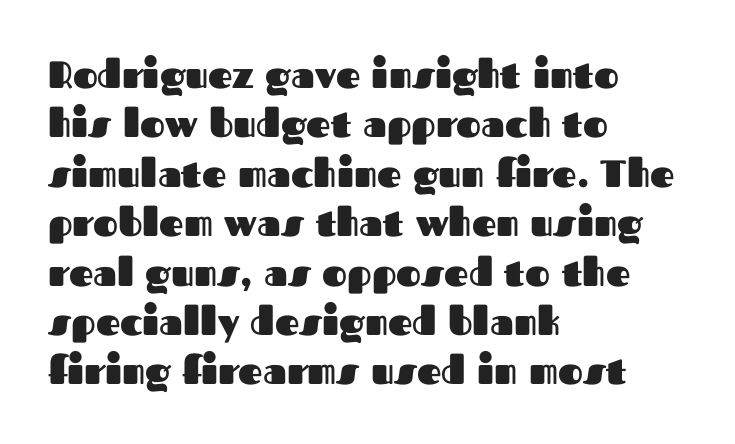
The image shows 38 px heavy sans-serif type, upright; set left-aligned, normal line spacing (1.3x), normal letter spacing, not underlined; medium stroke contrast and a medium x-height.
